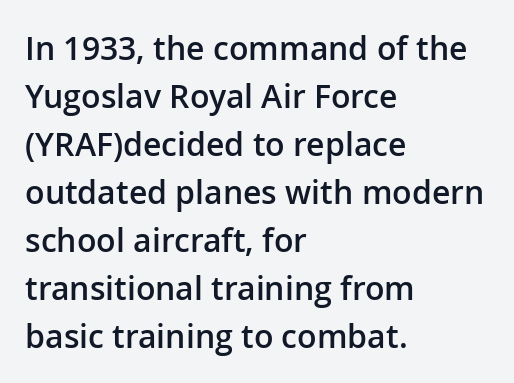
No word sits above an underline. The font's upright variant was chosen for this text. The paragraph shown leans on its left margin. Slightly chunky letters — semibold, I'd say, not full bold.
